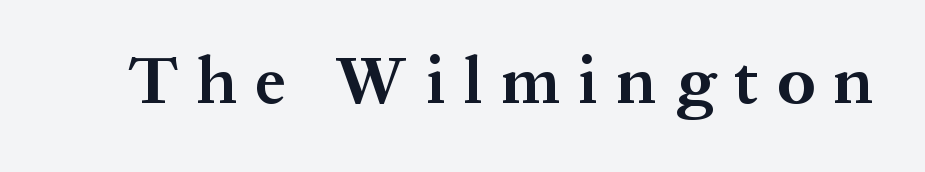
{"serif": "yes", "italic": "no", "bold": "yes", "weight": "bold", "width": "normal", "stroke_contrast": "medium", "x_height": "medium", "monospaced": "no", "underline": "no", "letter_spacing": "wide", "letter_spacing_em": 0.28, "glyph_px": 67}
